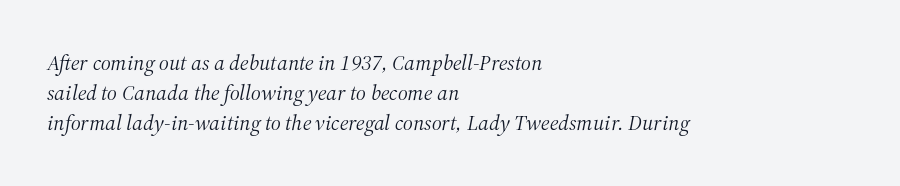
The image shows 22 px text type, italic (leaning right); set left-aligned, normal line spacing (1.37x), normal letter spacing, not underlined.
